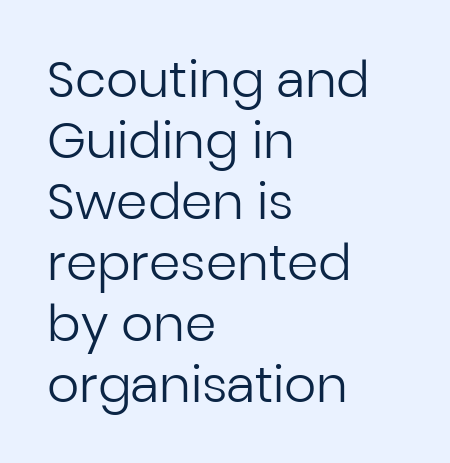
The image shows 50 px regular-weight sans-serif type, upright; set left-aligned, line spacing 1.22x, normal letter spacing, not underlined; low stroke contrast and a medium x-height.
